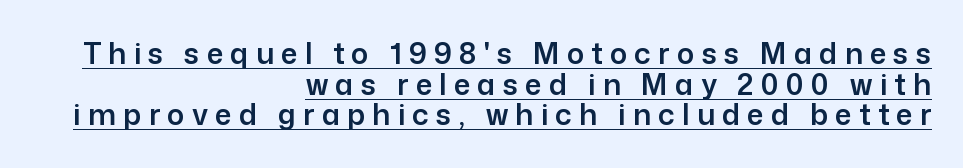
These lines were composed using upright roman letters. Decoration check: the copy is underlined. Proportional: the letters do not fall into vertical columns. This block would grow much taller if given ordinary leading; it's compressed now. Type style note: lacks serifs.
